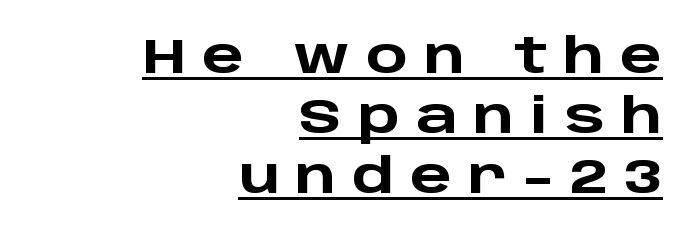
The image shows 49 px heavy, wide sans-serif type, upright; set right-aligned, line spacing 1.22x, unusually wide letter spacing (+0.33 em), underlined; low stroke contrast and a large x-height.
